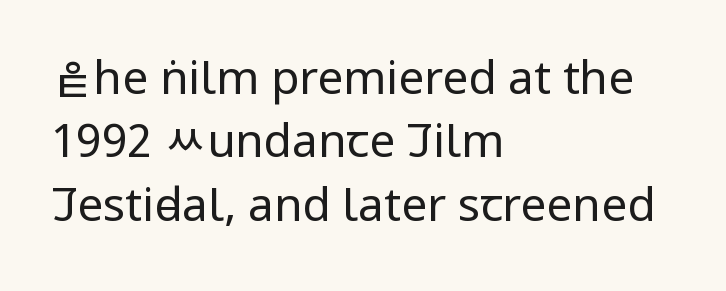
The rendering anchors every line to the left-hand side. The axis of the letterforms is exactly vertical. This sample has the flowing, uneven cadence of proportional lettering. In terms of letterspacing, this is plain default setting. The leading is moderate, giving the passage an even texture. Is the type heavy? It reads as light-to-regular instead.
